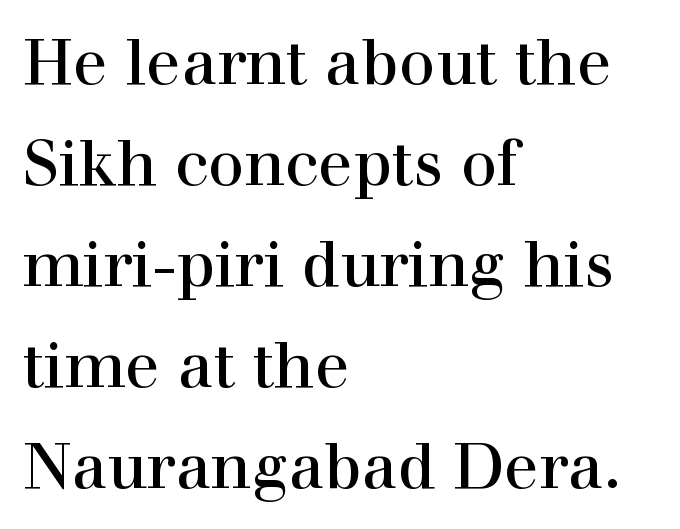
Interline gaps are of average width in this sample. Stroke terminals: seriffed. Letter spacing: default. Think of a printed novel: that variable character pitch is what you see here.
